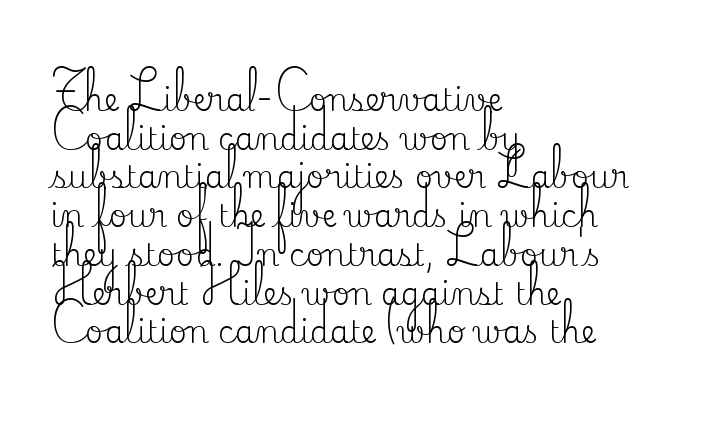
Q: Is the text bold? A: No.
Q: Is the text italic (slanted)? A: No, it is upright.
Q: Is the typeface a serif or a sans-serif typeface? A: Serif.
Q: Is the text underlined? A: No.
Q: How is the paragraph aligned? A: Left-aligned.
Q: Is the spacing between letters normal or unusually wide? A: Normal.
Q: Is the spacing between lines tight, normal or loose? A: Normal.
Q: Width (condensed, normal, or wide)? A: Normal.
Q: Stroke contrast? A: Medium.
Q: x-height? A: Small.
Q: Monospaced? A: No.
